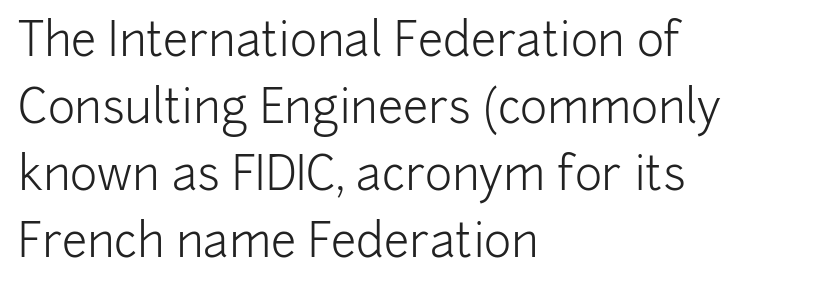
The image shows 46 px light sans-serif type, upright; set left-aligned, normal line spacing (1.46x), normal letter spacing, not underlined; low stroke contrast and a medium x-height.
